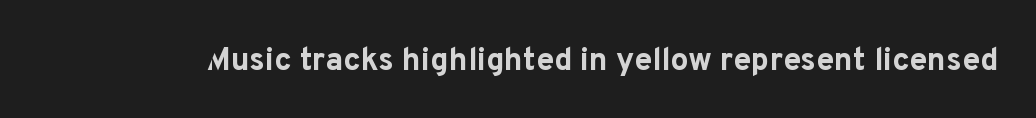
The image shows 32 px bold sans-serif type, upright; set normal letter spacing, not underlined; low stroke contrast and a medium x-height.
